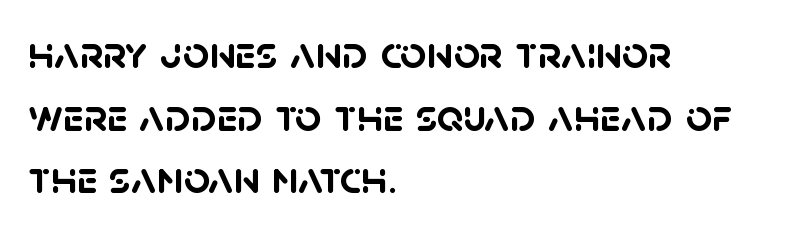
Q: Is the text bold? A: Yes.
Q: Is the typeface a serif or a sans-serif typeface? A: Sans-serif.
Q: Is the text underlined? A: No.
Q: How is the paragraph aligned? A: Left-aligned.
Q: Is the spacing between letters normal or unusually wide? A: Normal.
Q: Is the spacing between lines tight, normal or loose? A: Normal.
Q: Width (condensed, normal, or wide)? A: Normal.
Q: Stroke contrast? A: Low.
Q: x-height? A: Large.
Q: Monospaced? A: No.
